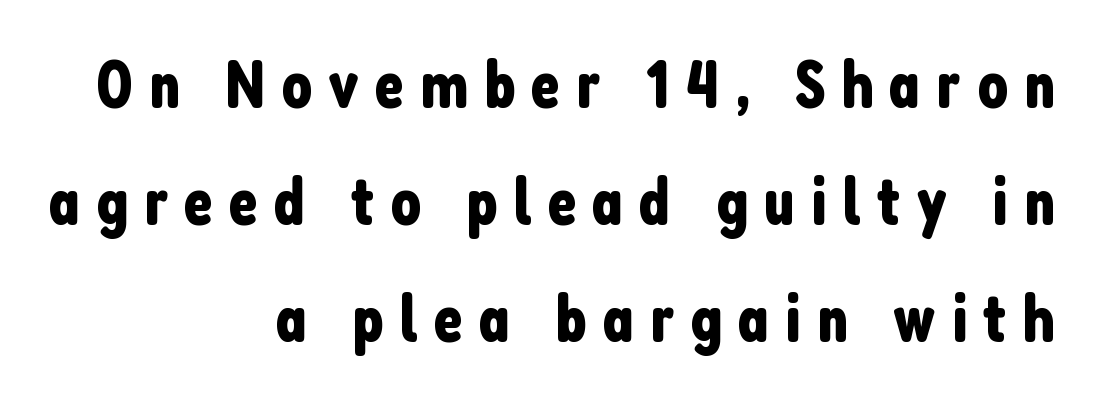
The paragraph shown leans on its right margin. Each letter keeps its own natural width here, so spacing adapts to shape. The glyphs are unaccompanied by any horizontal stroke below them. Posture: vertical. Letter spacing: wide.
